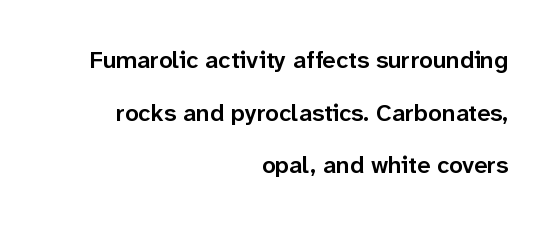
Is there any slant? The stems are plumb. Glyph-to-glyph distance matches everyday printed text. The text block is weighted toward the right margin, trailing off unevenly leftward. The letters are semibold — heavier than regular but short of a full bold. The glyphs are unaccompanied by any horizontal stroke below them.
